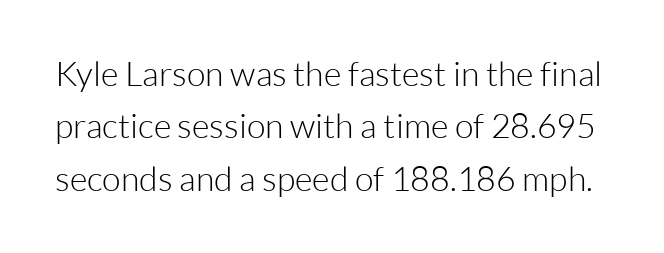
No italicization has been applied; the sample stays upright. The characters are drawn with everyday or finer stroke widths. Font category for this specimen: sans-serif. Observe the ordinary spacing: letters are neighbours, not strangers. Note the varied advance widths — an 'i' is clearly narrower than an 'm'.
